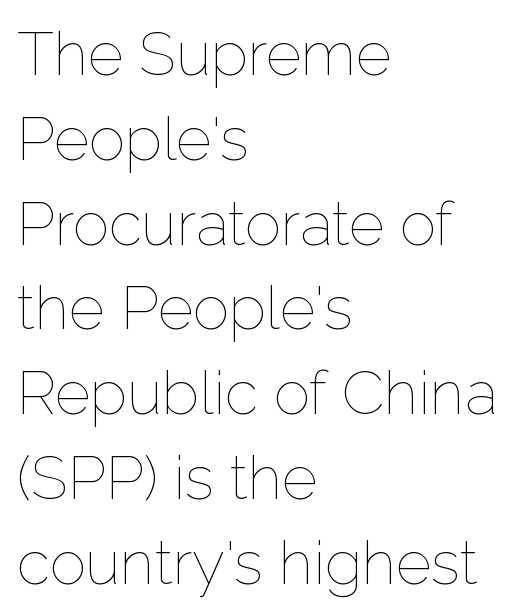
The image shows 61 px thin type, upright; set left-aligned, normal line spacing (1.39x), normal letter spacing, not underlined; low stroke contrast and a medium x-height.
